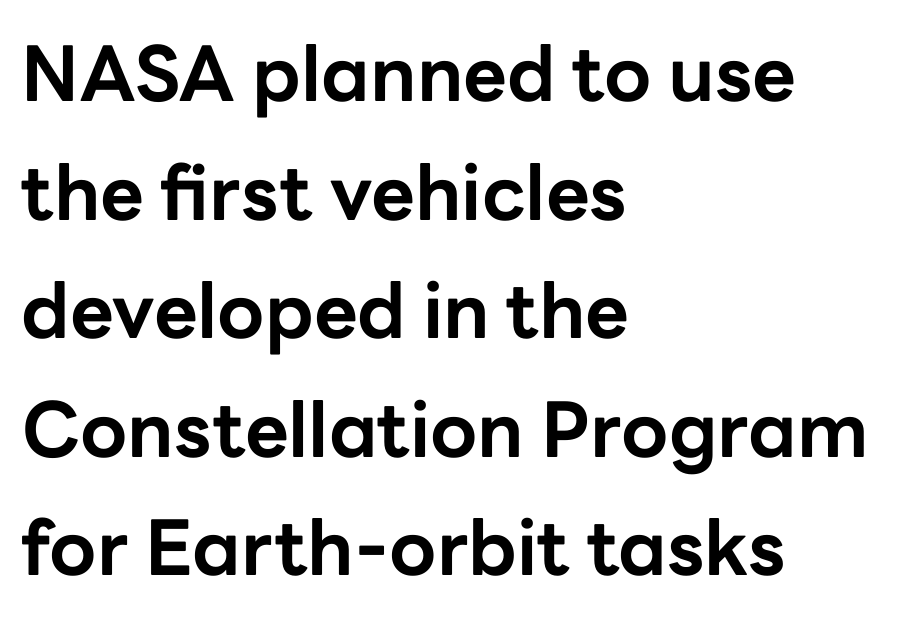
Q: Is the text bold? A: Yes.
Q: Is the text italic (slanted)? A: No, it is upright.
Q: Is the typeface a serif or a sans-serif typeface? A: Sans-serif.
Q: Is the text underlined? A: No.
Q: How is the paragraph aligned? A: Left-aligned.
Q: Is the spacing between letters normal or unusually wide? A: Normal.
Q: Is the spacing between lines tight, normal or loose? A: Normal.
Q: Width (condensed, normal, or wide)? A: Normal.
Q: Stroke contrast? A: Low.
Q: x-height? A: Medium.
Q: Monospaced? A: No.
